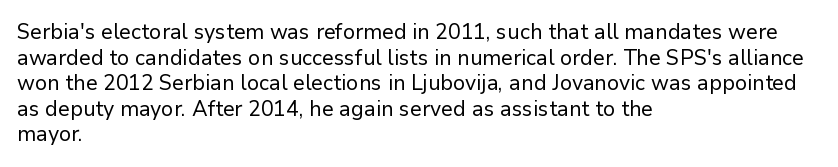
Does extra space separate the letters? No, they use regular spacing. The passage is arranged the way most books set body copy — flush left. The area under the type is left untouched. The face looks like a standard text weight, possibly lighter. Notice how the stems are strictly vertical — no italics here.
